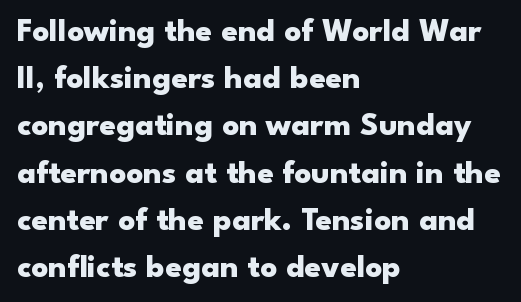
{"serif": "no", "italic": "no", "bold": "yes", "weight": "heavy", "width": "wide", "stroke_contrast": "low", "x_height": "small", "monospaced": "no", "underline": "no", "align": "left", "line_spacing": "normal", "line_spacing_ratio": 1.43, "letter_spacing": "normal", "letter_spacing_em": 0.0, "glyph_px": 33}
